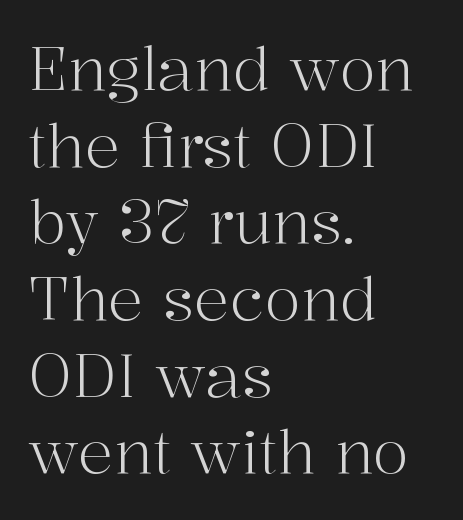
The image shows 59 px light serif type, upright; set left-aligned, normal line spacing (1.3x), normal letter spacing, not underlined; high stroke contrast and a medium x-height.
